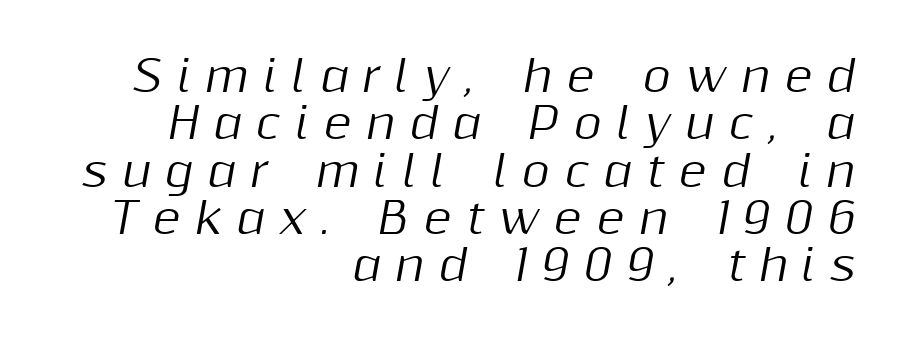
Q: Is the text italic (slanted)? A: Yes, it leans right by about 10 degrees.
Q: Is the text underlined? A: No.
Q: How is the paragraph aligned? A: Right-aligned.
Q: Is the spacing between letters normal or unusually wide? A: Unusually wide.
Q: Is the spacing between lines tight, normal or loose? A: Tight.
Q: Width (condensed, normal, or wide)? A: Normal.
Q: Stroke contrast? A: Medium.
Q: x-height? A: Medium.
Q: Monospaced? A: No.
